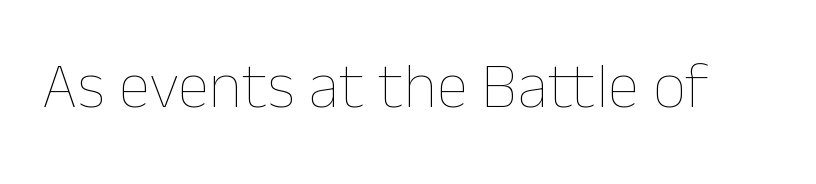
The image shows 65 px thin type, upright; set normal letter spacing, not underlined; low stroke contrast and a medium x-height.
